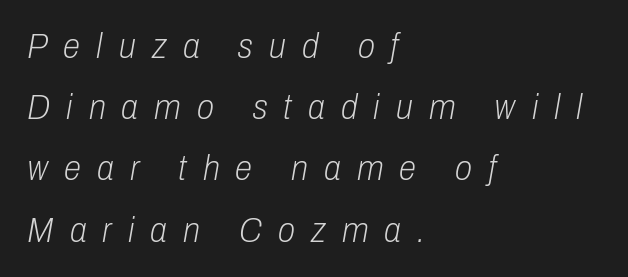
No word sits above an underline. Spacing verdict: proportional, widths tailored to each character. The passage shown leans; its letterforms are oblique. In terms of letterspacing, this is a distinctly airy, spread setting. A classic flush-left, rag-right setting is used for this passage.
